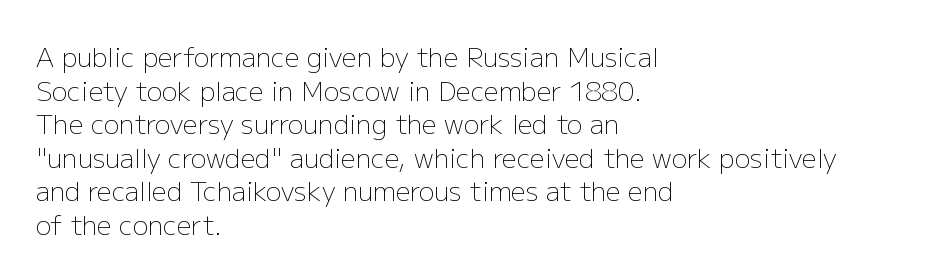
{"italic": "no", "bold": "no", "underline": "no", "align": "left", "line_spacing": "normal", "line_spacing_ratio": 1.29, "letter_spacing": "normal", "letter_spacing_em": 0.0, "glyph_px": 26}
